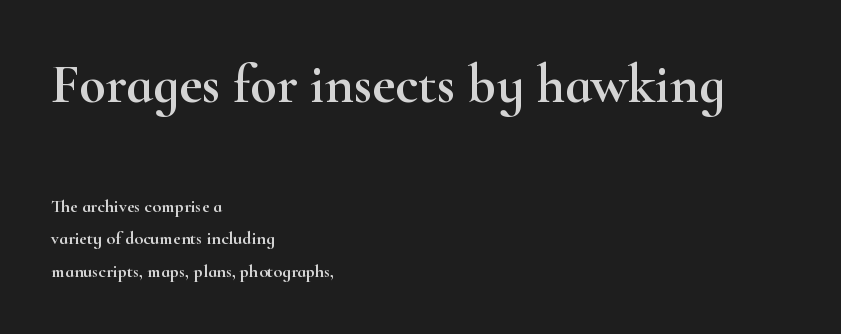
Q: Is the text italic (slanted)? A: No, it is upright.
Q: Is the typeface a serif or a sans-serif typeface? A: Serif.
Q: Is the text underlined? A: No.
Q: How is the paragraph aligned? A: Left-aligned.
Q: Is the spacing between letters normal or unusually wide? A: Normal.
Q: Which block of text is set in a larger size, the first (top) or the second (bottom)? A: The first (top) one.
Q: Width (condensed, normal, or wide)? A: Wide.
Q: Stroke contrast? A: High.
Q: x-height? A: Small.
Q: Monospaced? A: No.
